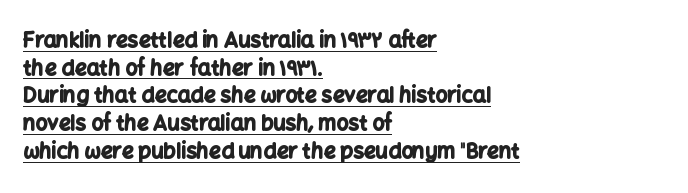
Heft: maximum for text — a bold. Words appear dense and cohesive because spacing is normal. The paragraph has a hard left edge and a soft right edge. Does the lettering tilt? It doesn't — this is upright.
